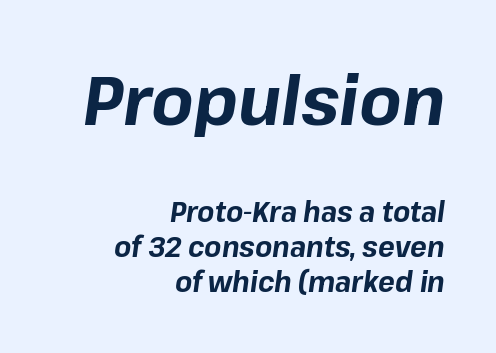
Q: Is the text bold? A: Yes.
Q: Is the text italic (slanted)? A: Yes, it leans right by about 8 degrees.
Q: Is the text underlined? A: No.
Q: How is the paragraph aligned? A: Right-aligned.
Q: Is the spacing between letters normal or unusually wide? A: Normal.
Q: Is the spacing between lines tight, normal or loose? A: Normal.
Q: Which block of text is set in a larger size, the first (top) or the second (bottom)? A: The first (top) one.
Q: Width (condensed, normal, or wide)? A: Normal.
Q: Stroke contrast? A: Low.
Q: x-height? A: Medium.
Q: Monospaced? A: No.
